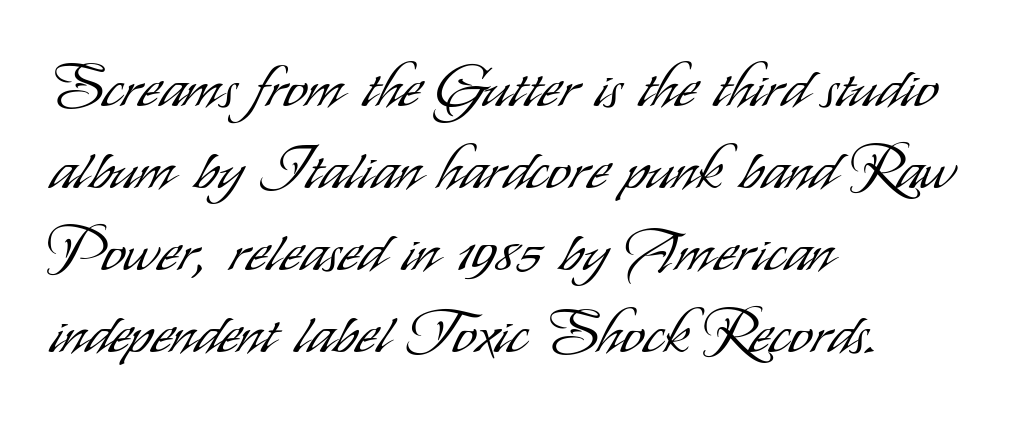
{"serif": "no", "bold": "no", "weight": "light", "width": "condensed", "stroke_contrast": "low", "x_height": "small", "monospaced": "no", "underline": "no", "align": "left", "line_spacing": "normal", "line_spacing_ratio": 1.39, "letter_spacing": "normal", "letter_spacing_em": 0.0, "glyph_px": 59}
